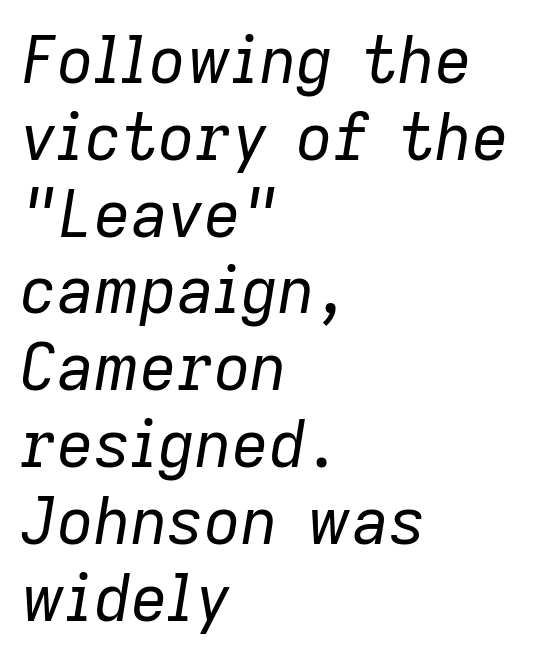
The image shows 64 px regular-weight type, italic (leaning right); set left-aligned, line spacing 1.2x, normal letter spacing, not underlined; low stroke contrast and a medium x-height.
